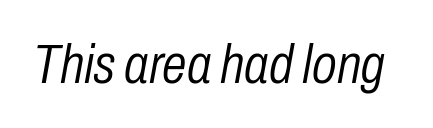
The font's italic variant was chosen for this text. Anything drawn beneath the words? Only blank space. Note the varied advance widths — an 'i' is clearly narrower than an 'm'. The letterforms sit shoulder to shoulder at normal distance.
